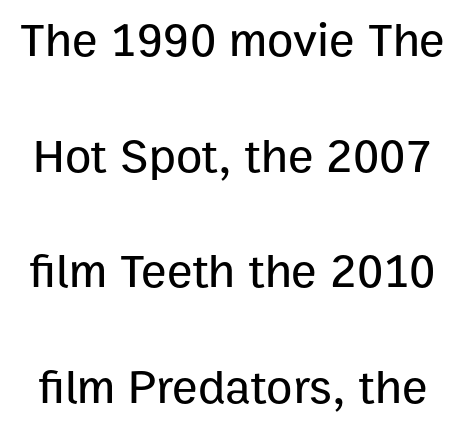
{"serif": "no", "italic": "no", "width": "normal", "stroke_contrast": "low", "x_height": "medium", "monospaced": "no", "underline": "no", "line_spacing": "loose", "line_spacing_ratio": 2.41, "letter_spacing": "normal", "letter_spacing_em": 0.0, "glyph_px": 48}
